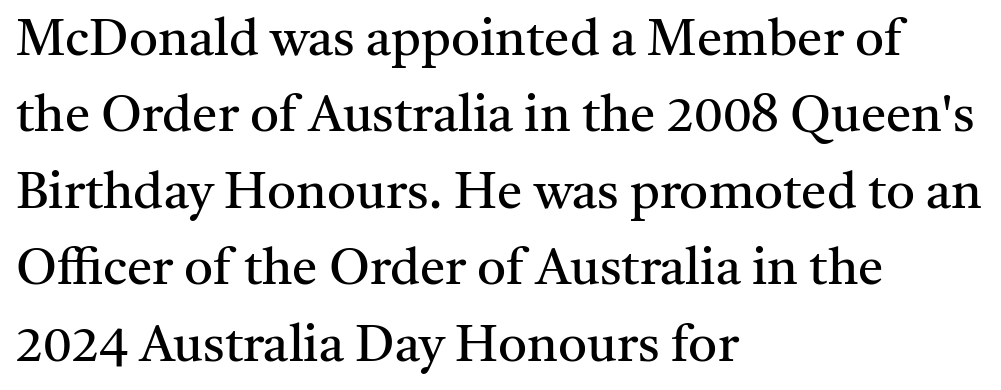
Q: Is the text bold? A: No.
Q: Is the text italic (slanted)? A: No, it is upright.
Q: Is the typeface a serif or a sans-serif typeface? A: Serif.
Q: Is the text underlined? A: No.
Q: How is the paragraph aligned? A: Left-aligned.
Q: Is the spacing between letters normal or unusually wide? A: Normal.
Q: Is the spacing between lines tight, normal or loose? A: Normal.
Q: Width (condensed, normal, or wide)? A: Normal.
Q: Stroke contrast? A: Medium.
Q: x-height? A: Medium.
Q: Monospaced? A: No.
